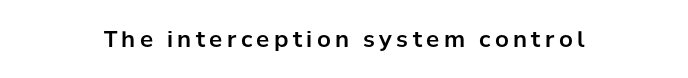
{"italic": "no", "underline": "no", "letter_spacing": "wide", "letter_spacing_em": 0.2, "glyph_px": 22}
